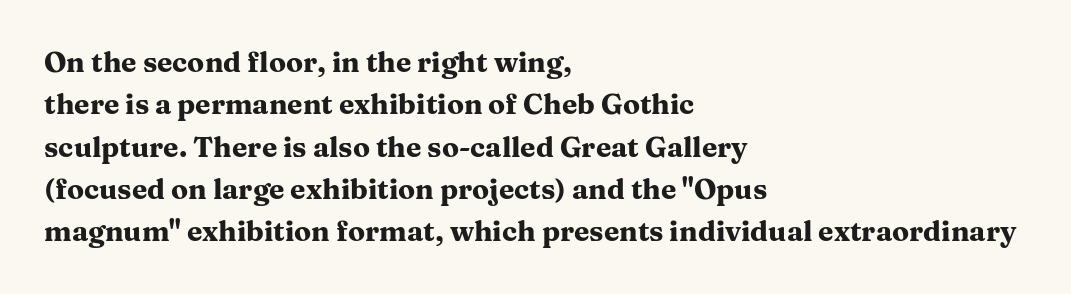
Q: Is the text bold? A: Yes.
Q: Is the text italic (slanted)? A: No, it is upright.
Q: Is the typeface a serif or a sans-serif typeface? A: Serif.
Q: Is the text underlined? A: No.
Q: How is the paragraph aligned? A: Left-aligned.
Q: Is the spacing between letters normal or unusually wide? A: Normal.
Q: Is the spacing between lines tight, normal or loose? A: Normal.
Q: Width (condensed, normal, or wide)? A: Wide.
Q: Stroke contrast? A: Medium.
Q: x-height? A: Medium.
Q: Monospaced? A: No.
